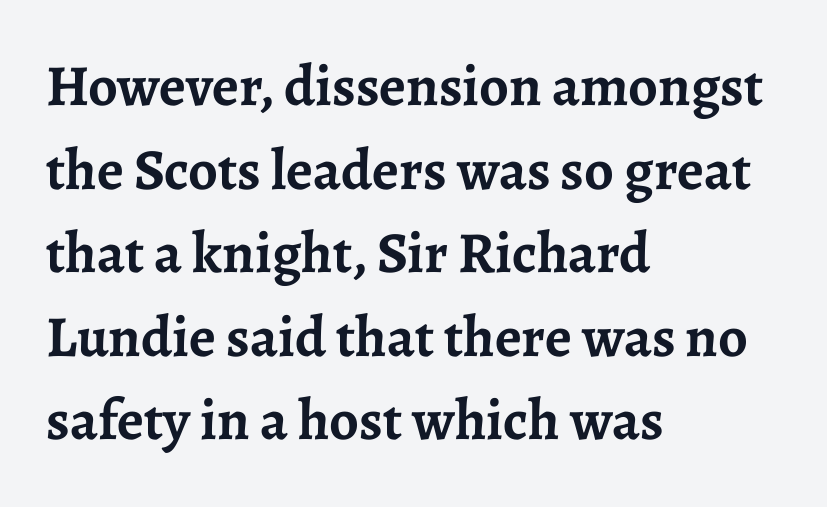
Q: Is the text bold? A: Yes.
Q: Is the text italic (slanted)? A: No, it is upright.
Q: Is the typeface a serif or a sans-serif typeface? A: Serif.
Q: Is the text underlined? A: No.
Q: How is the paragraph aligned? A: Left-aligned.
Q: Is the spacing between letters normal or unusually wide? A: Normal.
Q: Is the spacing between lines tight, normal or loose? A: Normal.
Q: Width (condensed, normal, or wide)? A: Normal.
Q: Stroke contrast? A: Low.
Q: x-height? A: Medium.
Q: Monospaced? A: No.
